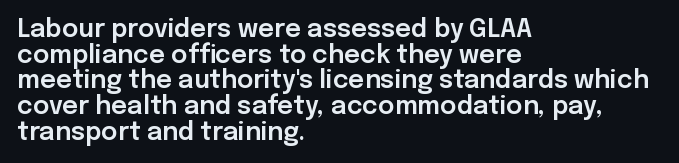
{"italic": "no", "underline": "no", "align": "left", "line_spacing": "tight", "line_spacing_ratio": 1.03, "letter_spacing": "normal", "letter_spacing_em": 0.0, "glyph_px": 25}
